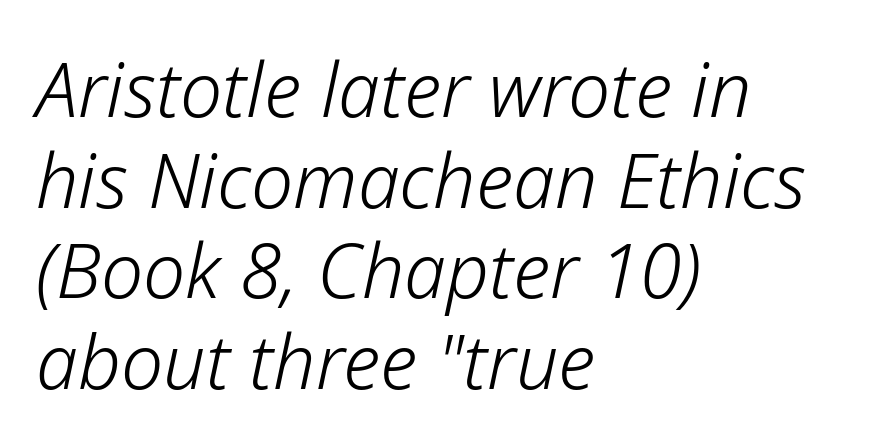
The image shows 75 px light type, italic (leaning right); set left-aligned, line spacing 1.21x, normal letter spacing, not underlined; low stroke contrast and a medium x-height.
